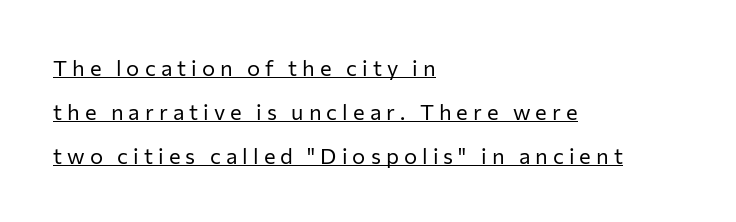
Q: Is the text bold? A: No.
Q: Is the text italic (slanted)? A: No, it is upright.
Q: Is the text underlined? A: Yes.
Q: How is the paragraph aligned? A: Left-aligned.
Q: Is the spacing between letters normal or unusually wide? A: Unusually wide.
Q: Is the spacing between lines tight, normal or loose? A: Loose.
